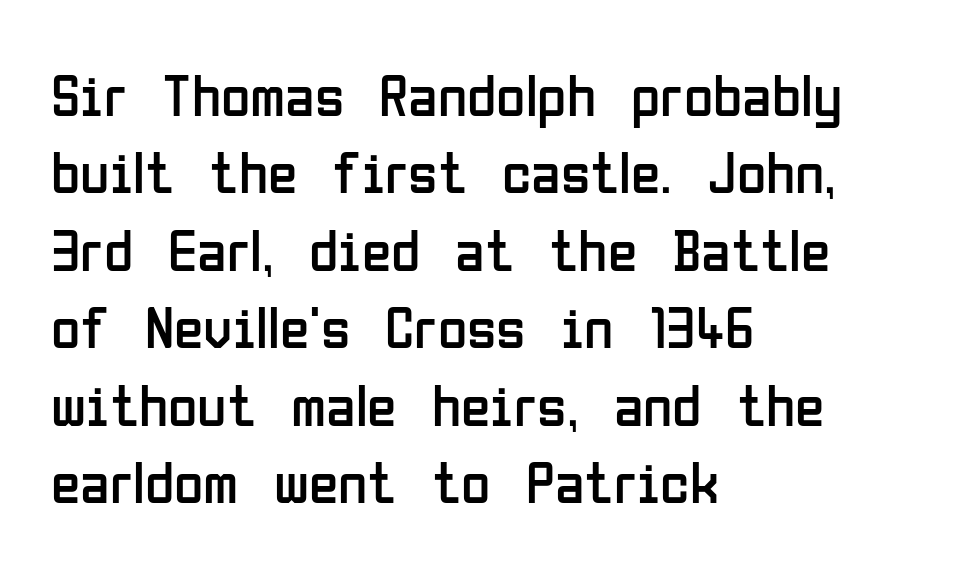
Weight: in the light-to-regular range. Default kerning and tracking; the words read as compact shapes. The font's upright variant was chosen for this text. These lines are set flush left with a ragged right edge. Proportional: the letters do not fall into vertical columns. Notice how descenders clear the ascenders below comfortably — that's standard leading.
